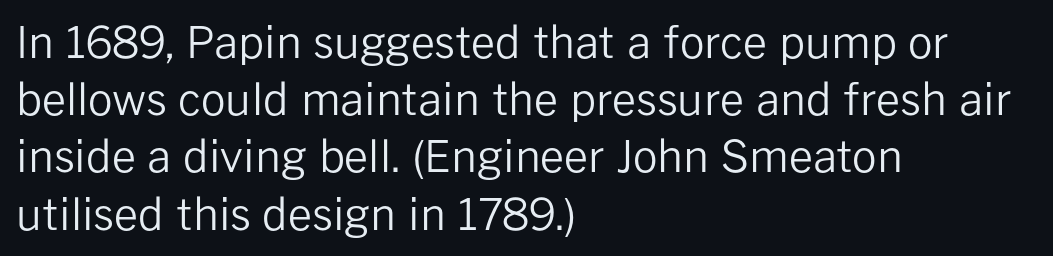
Q: Is the text bold? A: No.
Q: Is the text italic (slanted)? A: No, it is upright.
Q: Is the typeface a serif or a sans-serif typeface? A: Sans-serif.
Q: Is the text underlined? A: No.
Q: How is the paragraph aligned? A: Left-aligned.
Q: Is the spacing between letters normal or unusually wide? A: Normal.
Q: Is the spacing between lines tight, normal or loose? A: Normal.
Q: Width (condensed, normal, or wide)? A: Normal.
Q: Stroke contrast? A: Low.
Q: x-height? A: Medium.
Q: Monospaced? A: No.
